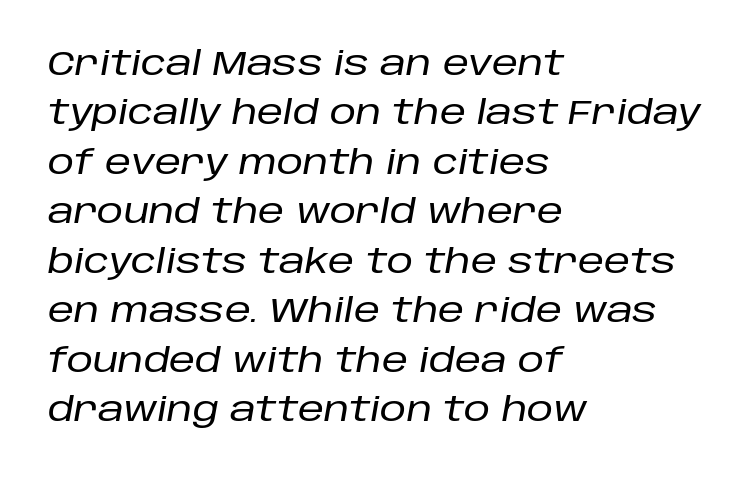
Caption: multi-line text, flush left, ragged right. This rendering leaves character spacing at its baseline value. The vertical gap from one line to the next is medium. Characters are canted at an angle relative to the baseline's perpendicular. Honestly, there is no underline to notice here at all.
